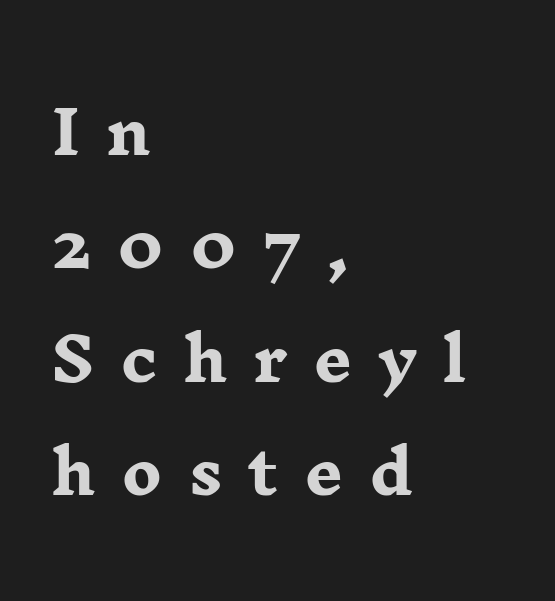
Q: Is the text bold? A: Yes.
Q: Is the text italic (slanted)? A: No, it is upright.
Q: Is the typeface a serif or a sans-serif typeface? A: Serif.
Q: Is the text underlined? A: No.
Q: How is the paragraph aligned? A: Left-aligned.
Q: Is the spacing between letters normal or unusually wide? A: Unusually wide.
Q: Width (condensed, normal, or wide)? A: Wide.
Q: Stroke contrast? A: Low.
Q: x-height? A: Medium.
Q: Monospaced? A: No.
